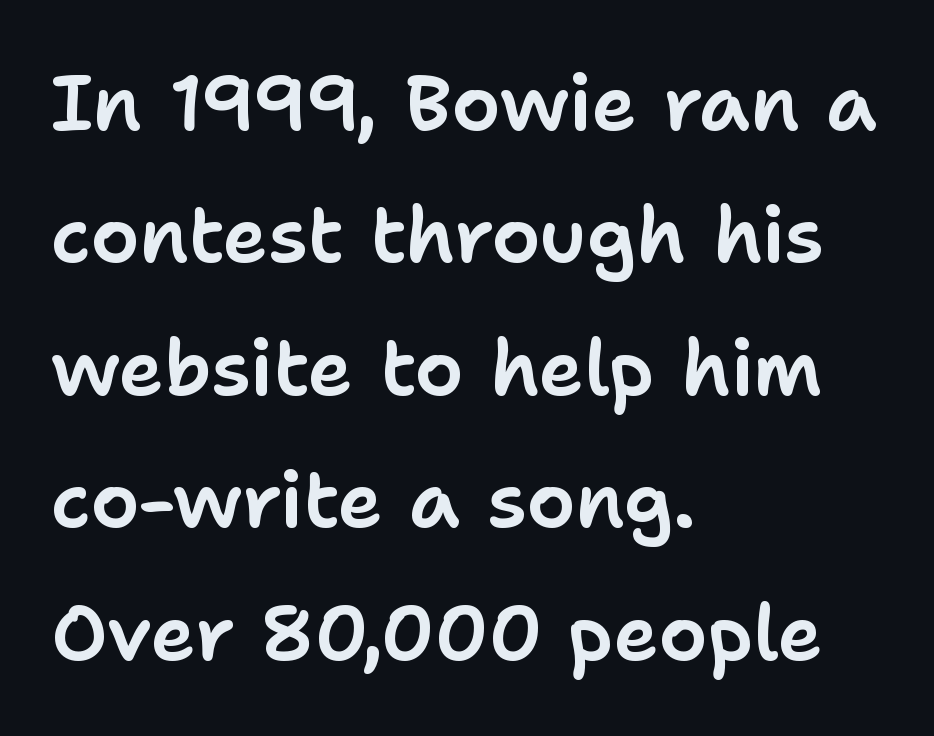
A classic flush-left, rag-right setting is used for this passage. The words here are not underlined. These lines keep a tight, regular rhythm from letter to letter. Do the characters align in a grid? No, the font is proportional. Are there feet on the stems? There aren't — it's a sans.
